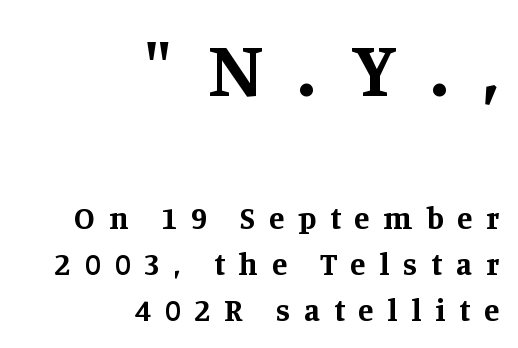
Q: Is the text bold? A: Yes.
Q: Is the text italic (slanted)? A: No, it is upright.
Q: Is the typeface a serif or a sans-serif typeface? A: Serif.
Q: Is the text underlined? A: No.
Q: How is the paragraph aligned? A: Right-aligned.
Q: Is the spacing between letters normal or unusually wide? A: Unusually wide.
Q: Is the spacing between lines tight, normal or loose? A: Normal.
Q: Which block of text is set in a larger size, the first (top) or the second (bottom)? A: The first (top) one.
Q: Width (condensed, normal, or wide)? A: Normal.
Q: Stroke contrast? A: Medium.
Q: x-height? A: Large.
Q: Monospaced? A: No.
